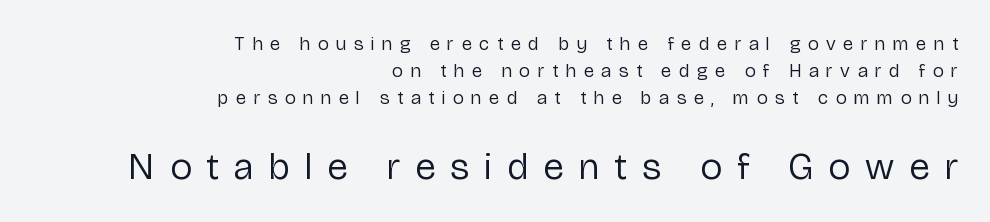
Q: Is the text bold? A: No.
Q: Is the text italic (slanted)? A: No, it is upright.
Q: Is the typeface a serif or a sans-serif typeface? A: Sans-serif.
Q: Is the text underlined? A: No.
Q: How is the paragraph aligned? A: Right-aligned.
Q: Is the spacing between letters normal or unusually wide? A: Unusually wide.
Q: Is the spacing between lines tight, normal or loose? A: Normal.
Q: Which block of text is set in a larger size, the first (top) or the second (bottom)? A: The second (bottom) one.
Q: Width (condensed, normal, or wide)? A: Normal.
Q: Stroke contrast? A: Low.
Q: x-height? A: Medium.
Q: Monospaced? A: No.
